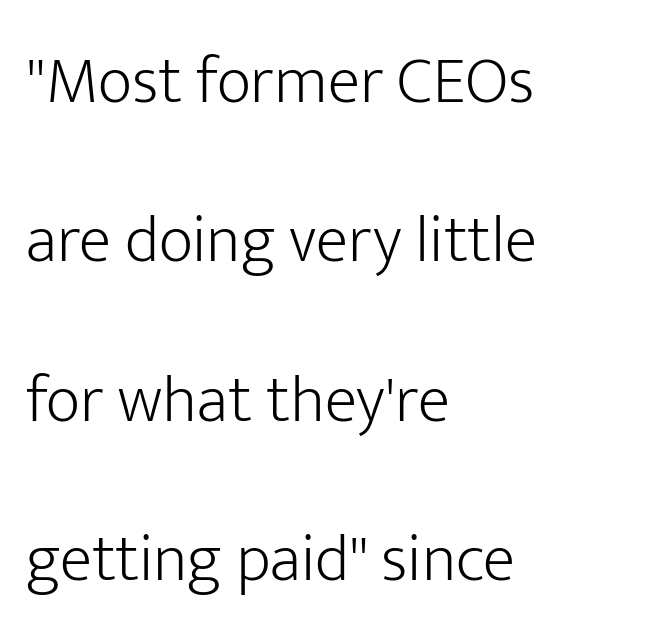
{"serif": "no", "italic": "no", "bold": "no", "weight": "light", "width": "normal", "stroke_contrast": "low", "x_height": "medium", "monospaced": "no", "underline": "no", "align": "left", "line_spacing": "loose", "line_spacing_ratio": 2.38, "letter_spacing": "normal", "letter_spacing_em": 0.0, "glyph_px": 67}
